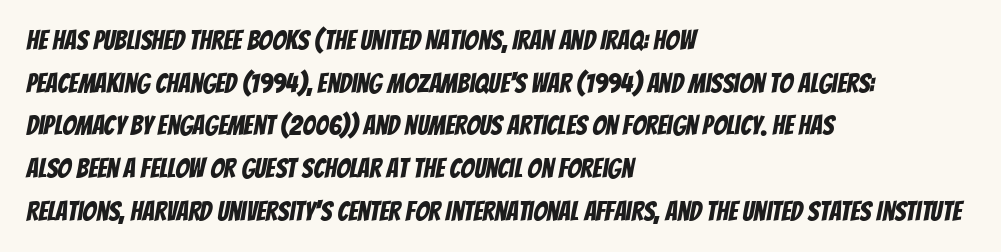
Q: Is the text underlined? A: No.
Q: How is the paragraph aligned? A: Left-aligned.
Q: Is the spacing between letters normal or unusually wide? A: Normal.
Q: Is the spacing between lines tight, normal or loose? A: Normal.
